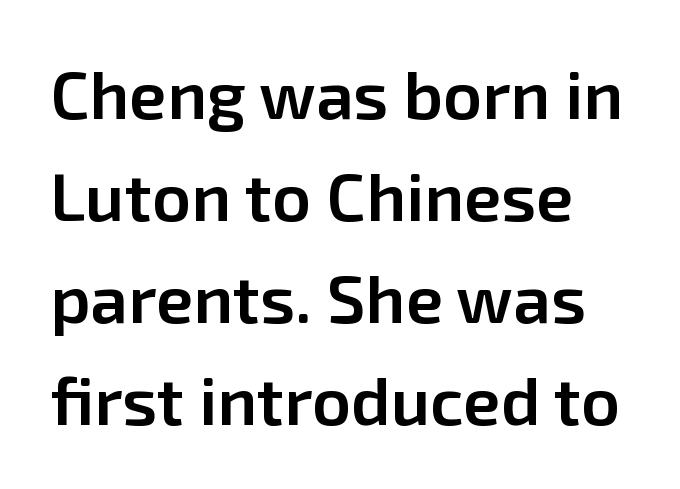
{"serif": "no", "italic": "no", "bold": "semi", "weight": "semibold", "width": "normal", "stroke_contrast": "low", "x_height": "medium", "monospaced": "no", "underline": "no", "line_spacing": "normal", "line_spacing_ratio": 1.5, "letter_spacing": "normal", "letter_spacing_em": 0.0, "glyph_px": 68}
